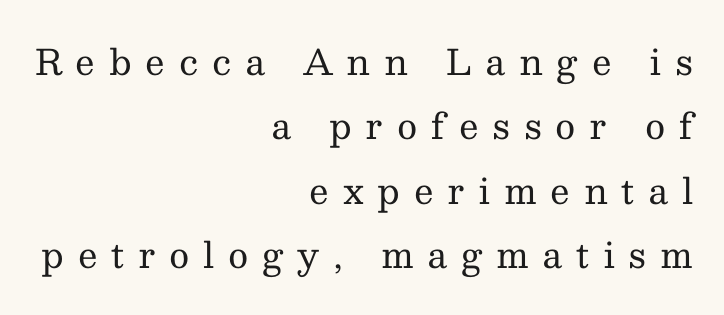
{"serif": "yes", "italic": "no", "bold": "no", "weight": "regular", "width": "normal", "stroke_contrast": "medium", "x_height": "medium", "monospaced": "no", "underline": "no", "align": "right", "line_spacing_ratio": 1.84, "letter_spacing": "wide", "letter_spacing_em": 0.39, "glyph_px": 35}
